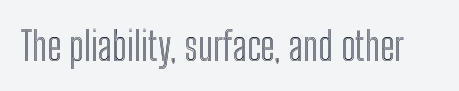
{"italic": "no", "width": "condensed", "x_height": "medium", "monospaced": "no", "underline": "no", "letter_spacing": "normal", "letter_spacing_em": 0.0, "glyph_px": 40}
